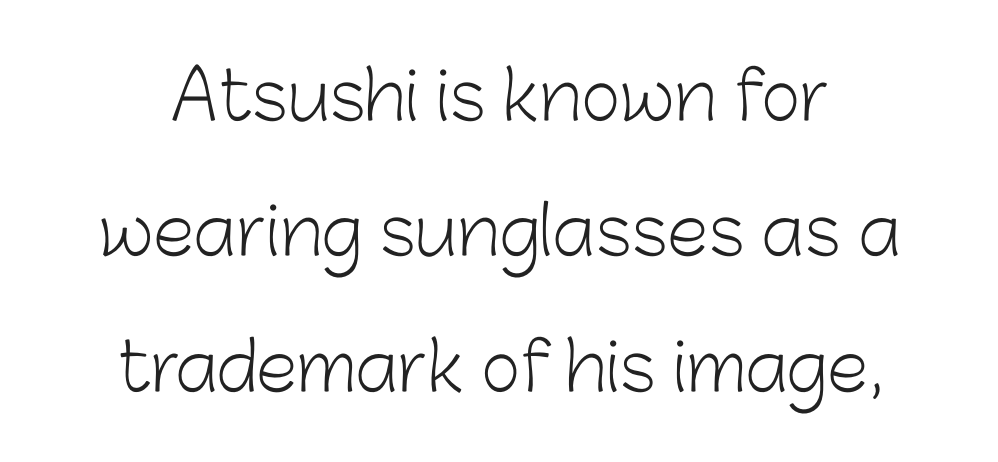
The image shows 67 px light sans-serif type, upright; set loose line spacing (2.02x), normal letter spacing, not underlined; low stroke contrast and a medium x-height.
